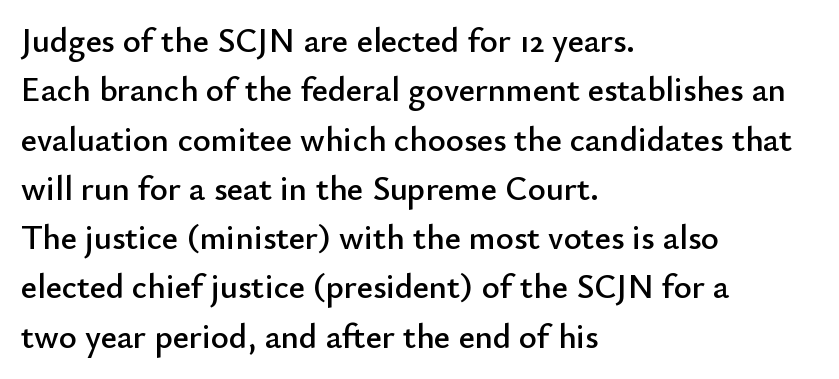
{"serif": "no", "italic": "no", "width": "normal", "stroke_contrast": "low", "x_height": "small", "monospaced": "no", "underline": "no", "align": "left", "line_spacing": "normal", "line_spacing_ratio": 1.45, "letter_spacing": "normal", "letter_spacing_em": 0.0, "glyph_px": 34}
